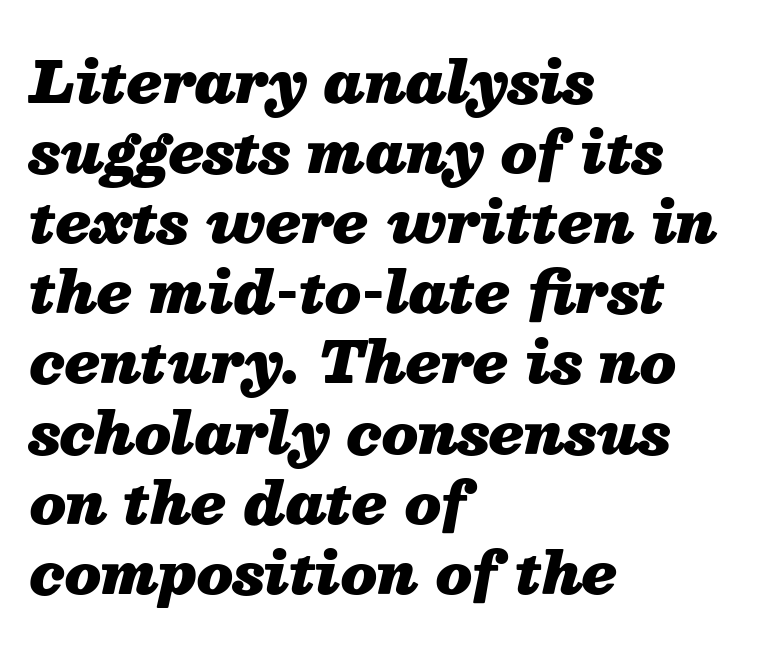
{"italic": "yes", "lean": "right", "slant_degrees": 13, "bold": "yes", "weight": "heavy", "width": "normal", "stroke_contrast": "medium", "x_height": "medium", "monospaced": "no", "underline": "no", "align": "left", "line_spacing_ratio": 1.23, "letter_spacing": "normal", "letter_spacing_em": 0.0, "glyph_px": 57}
